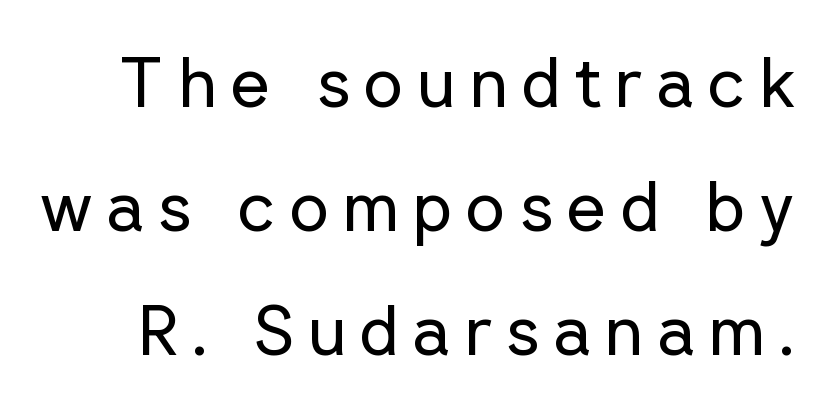
{"serif": "no", "italic": "no", "bold": "no", "weight": "regular", "width": "normal", "stroke_contrast": "low", "x_height": "medium", "monospaced": "no", "underline": "no", "line_spacing_ratio": 1.77, "glyph_px": 70}
